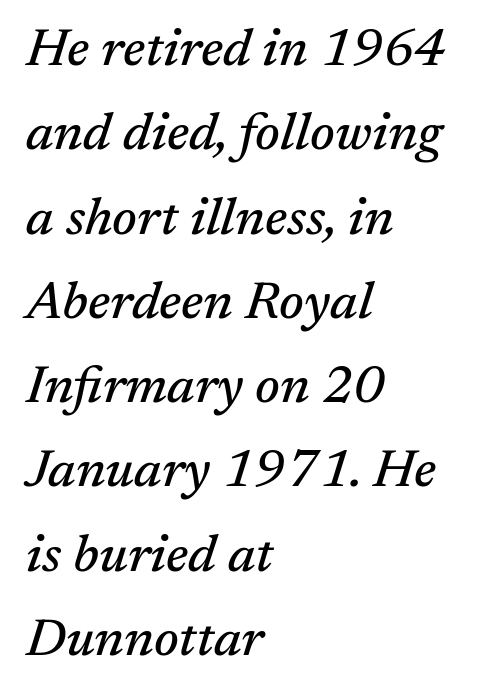
Q: Is the text italic (slanted)? A: Yes, it leans right by about 17 degrees.
Q: Is the typeface a serif or a sans-serif typeface? A: Serif.
Q: Is the text underlined? A: No.
Q: How is the paragraph aligned? A: Left-aligned.
Q: Is the spacing between letters normal or unusually wide? A: Normal.
Q: Is the spacing between lines tight, normal or loose? A: Normal.
Q: Width (condensed, normal, or wide)? A: Normal.
Q: Stroke contrast? A: Medium.
Q: x-height? A: Medium.
Q: Monospaced? A: No.
